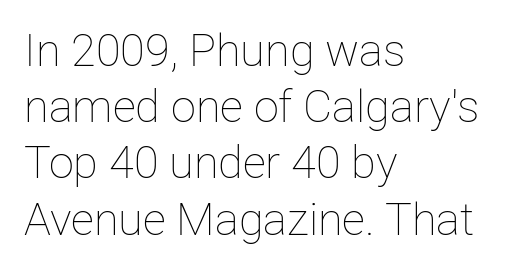
{"italic": "no", "bold": "no", "weight": "thin", "width": "normal", "stroke_contrast": "low", "x_height": "medium", "monospaced": "no", "underline": "no", "align": "left", "line_spacing": "normal", "line_spacing_ratio": 1.25, "letter_spacing": "normal", "letter_spacing_em": 0.0, "glyph_px": 45}
